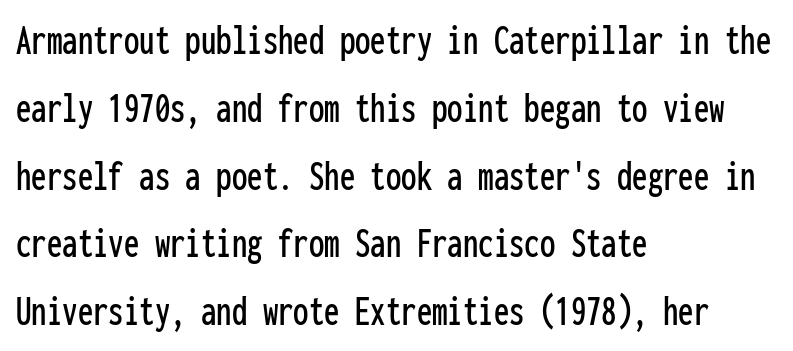
In terms of posture, this sample is upright. Nobody touched the tracking dial on this one. No word sits above an underline. Look at the bottom of the vertical strokes: they stop flat, with no serifs.
